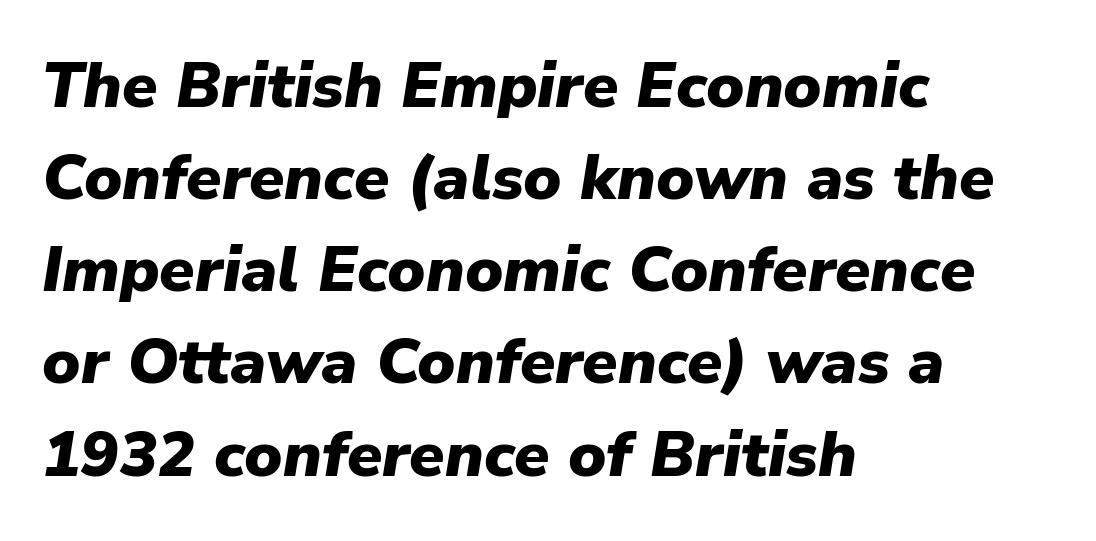
The image shows 64 px heavy type, italic (leaning right); set left-aligned, normal line spacing (1.44x), normal letter spacing, not underlined; low stroke contrast and a medium x-height.
